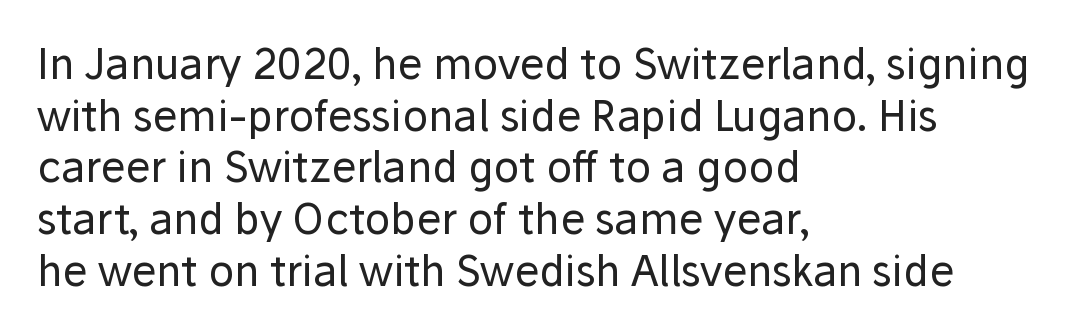
The letterforms sit at book weight or below. Serif or sans? Sans — the stroke terminals are bare. Ascenders rise straight up at ninety degrees. Descender tails drop into unmarked territory. Tracking here is standard; glyphs follow each other at the usual distance.
